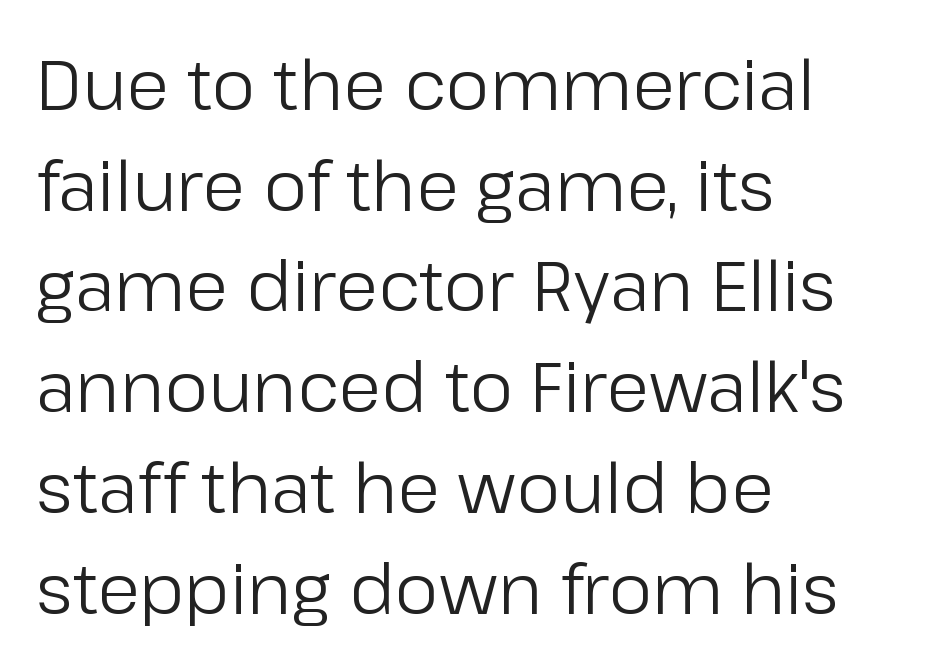
Nobody drew a line under any word here. The text was rendered using a sans face with plain stroke endings. Posture: straight, roman, zero tilt. One glance says typical: line gaps are just what's usual.
